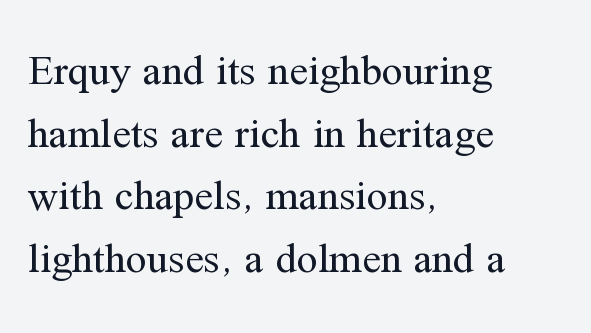
Q: Is the text bold? A: No.
Q: Is the text italic (slanted)? A: No, it is upright.
Q: Is the typeface a serif or a sans-serif typeface? A: Serif.
Q: Is the text underlined? A: No.
Q: How is the paragraph aligned? A: Left-aligned.
Q: Is the spacing between letters normal or unusually wide? A: Normal.
Q: Is the spacing between lines tight, normal or loose? A: Normal.
Q: Width (condensed, normal, or wide)? A: Normal.
Q: Stroke contrast? A: Medium.
Q: x-height? A: Medium.
Q: Monospaced? A: No.
